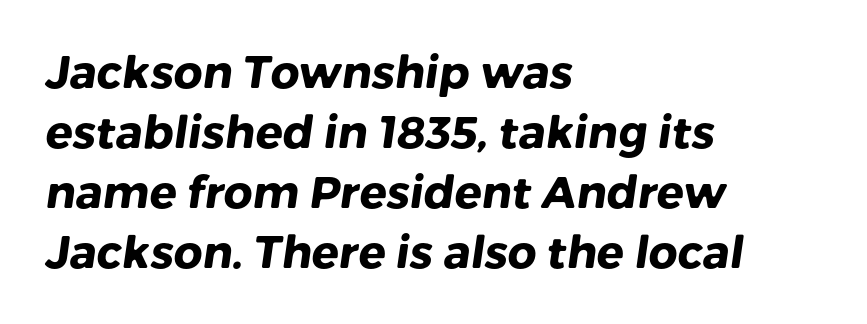
Q: Is the text bold? A: Yes.
Q: Is the typeface a serif or a sans-serif typeface? A: Sans-serif.
Q: Is the text underlined? A: No.
Q: How is the paragraph aligned? A: Left-aligned.
Q: Is the spacing between letters normal or unusually wide? A: Normal.
Q: Is the spacing between lines tight, normal or loose? A: Normal.
Q: Width (condensed, normal, or wide)? A: Normal.
Q: Stroke contrast? A: Low.
Q: x-height? A: Medium.
Q: Monospaced? A: No.
